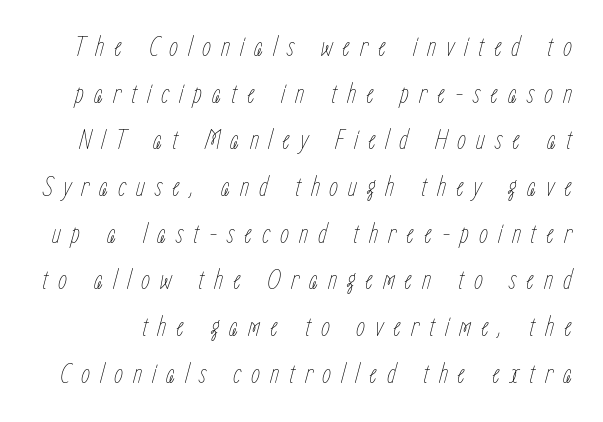
No heavy texture on the line: the type isn't bold. Think of a printed novel: that variable character pitch is what you see here. Words float on clear page, feet unadorned. Each new line begins a customary step beneath the previous one. Emphasis-style slanted type is in use.
